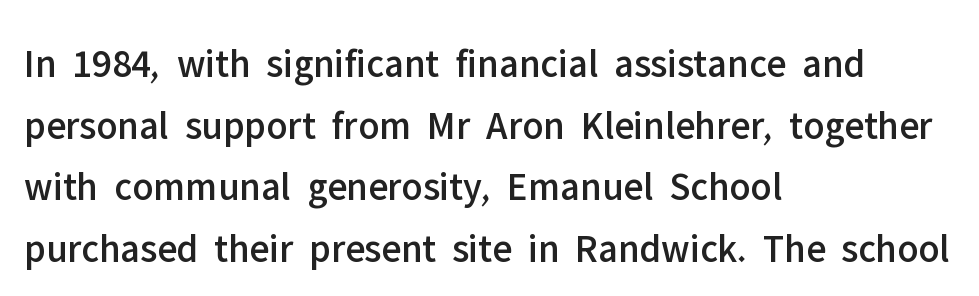
The image shows 40 px sans-serif type, upright; set left-aligned, normal line spacing (1.54x), normal letter spacing, not underlined; low stroke contrast and a medium x-height.
